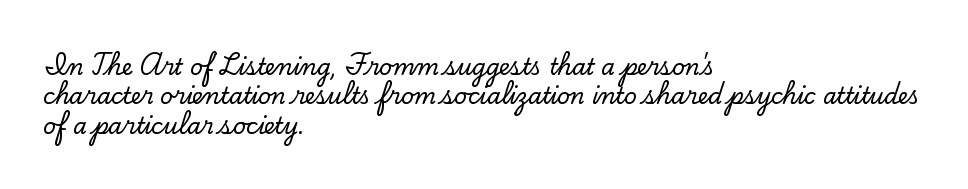
{"underline": "no", "align": "left", "line_spacing": "normal", "line_spacing_ratio": 1.33, "letter_spacing": "normal", "letter_spacing_em": 0.0, "glyph_px": 22}
